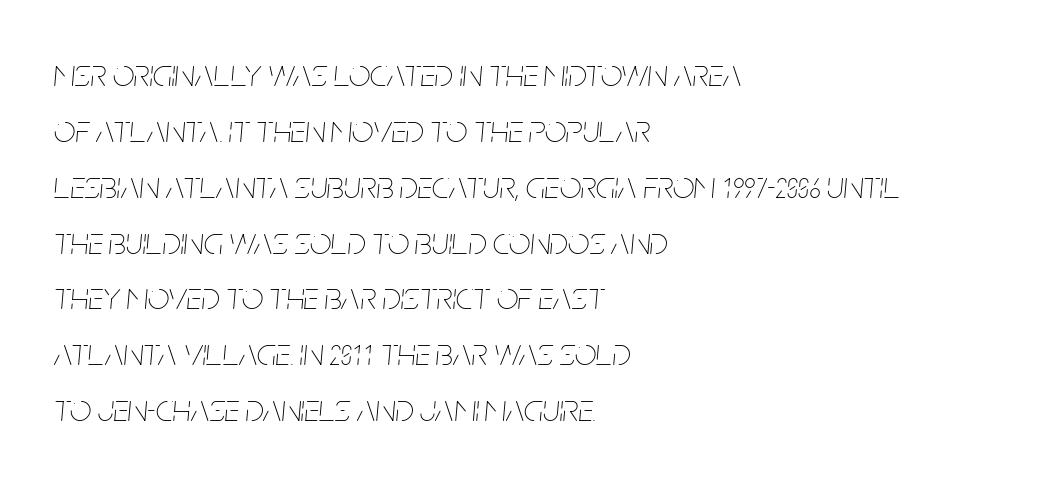
Q: Is the text bold? A: No.
Q: Is the text italic (slanted)? A: Yes, it leans right by about 5 degrees.
Q: Is the text underlined? A: No.
Q: How is the paragraph aligned? A: Left-aligned.
Q: Is the spacing between letters normal or unusually wide? A: Normal.
Q: Is the spacing between lines tight, normal or loose? A: Normal.
Q: Width (condensed, normal, or wide)? A: Condensed.
Q: Stroke contrast? A: Low.
Q: x-height? A: Large.
Q: Monospaced? A: No.
